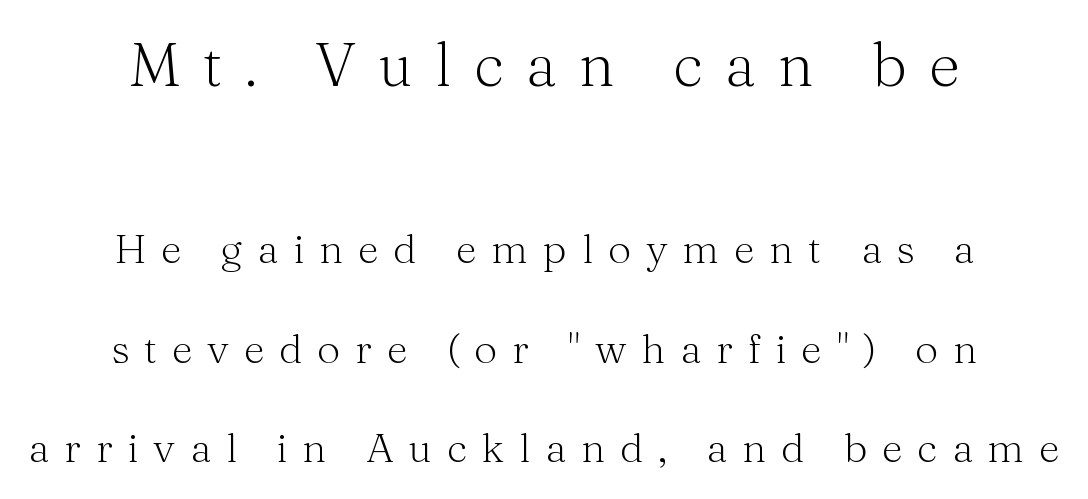
{"serif": "yes", "italic": "no", "bold": "no", "weight": "light", "width": "normal", "stroke_contrast": "medium", "x_height": "medium", "monospaced": "no", "underline": "no", "align": "center", "line_spacing": "loose", "line_spacing_ratio": 2.42, "letter_spacing": "wide", "letter_spacing_em": 0.36, "larger_block": "first", "size_ratio": 1.49, "glyph_px": 61}
